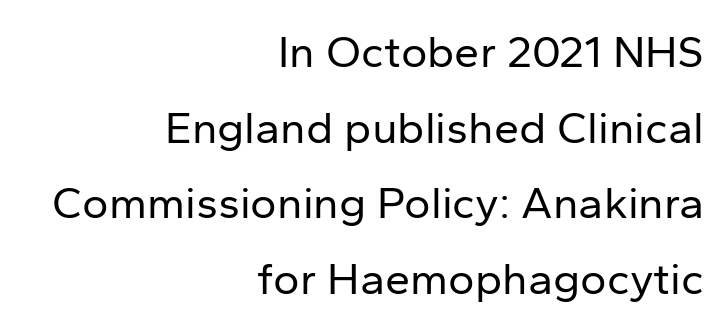
Q: Is the text bold? A: No.
Q: Is the text italic (slanted)? A: No, it is upright.
Q: Is the typeface a serif or a sans-serif typeface? A: Sans-serif.
Q: Is the text underlined? A: No.
Q: How is the paragraph aligned? A: Right-aligned.
Q: Is the spacing between letters normal or unusually wide? A: Normal.
Q: Is the spacing between lines tight, normal or loose? A: Normal.
Q: Width (condensed, normal, or wide)? A: Normal.
Q: Stroke contrast? A: Low.
Q: x-height? A: Medium.
Q: Monospaced? A: No.
